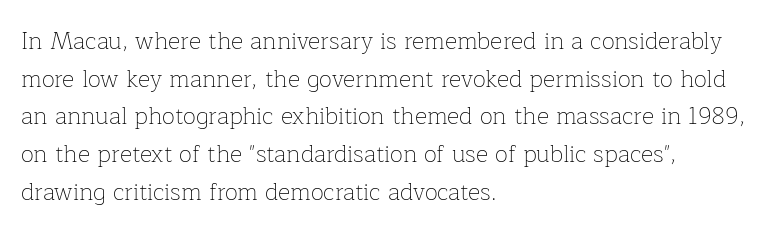
The image shows 24 px text type, upright; set left-aligned, normal line spacing (1.57x), normal letter spacing, not underlined.
